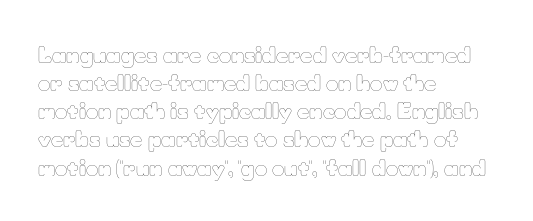
Visually the block forms a straight wall on the left and a jagged coastline on the right. Style check: upright. Bold? No — there's no thickening of the strokes. Notice how descenders clear the ascenders below comfortably — that's standard leading. Each word holds together tightly as a unit, with standard inter-letter gaps.
